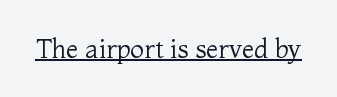
{"italic": "no", "bold": "no", "underline": "yes", "letter_spacing": "normal", "letter_spacing_em": 0.0, "glyph_px": 26}
